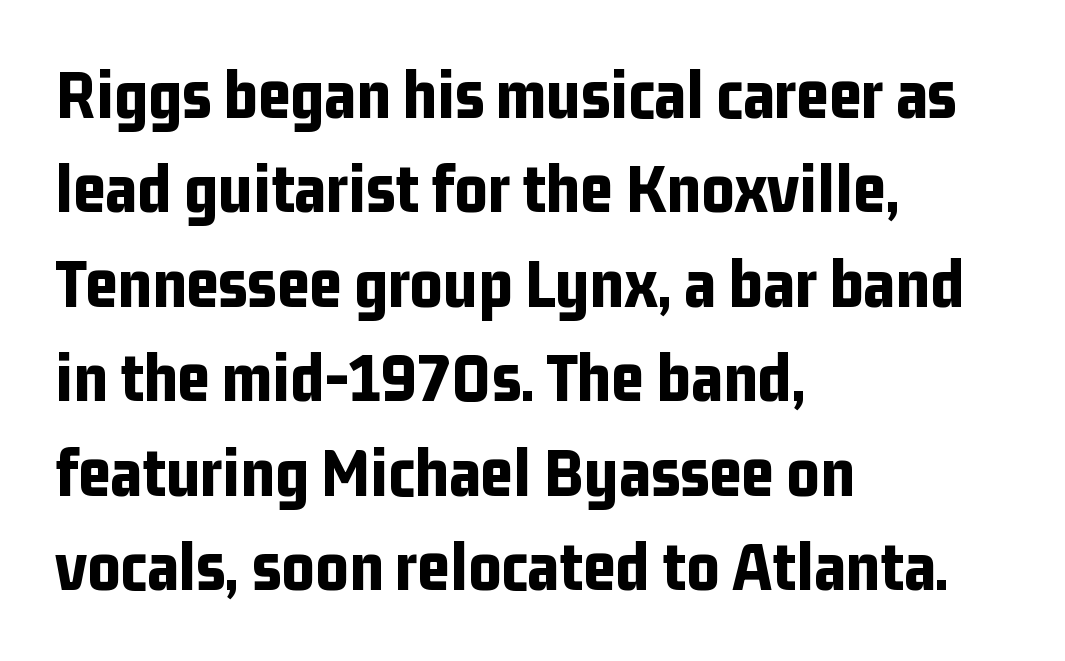
Q: Is the text bold? A: Yes.
Q: Is the text italic (slanted)? A: No, it is upright.
Q: Is the typeface a serif or a sans-serif typeface? A: Sans-serif.
Q: Is the text underlined? A: No.
Q: How is the paragraph aligned? A: Left-aligned.
Q: Is the spacing between letters normal or unusually wide? A: Normal.
Q: Is the spacing between lines tight, normal or loose? A: Normal.
Q: Width (condensed, normal, or wide)? A: Condensed.
Q: Stroke contrast? A: Low.
Q: x-height? A: Medium.
Q: Monospaced? A: No.
